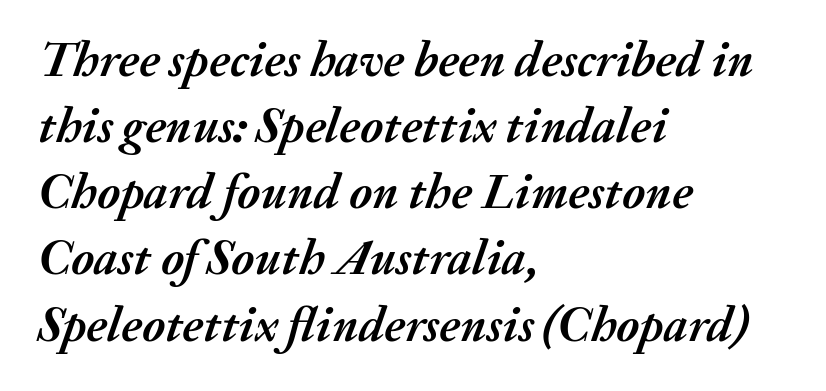
{"italic": "yes", "lean": "right", "slant_degrees": 20, "bold": "yes", "weight": "semibold", "width": "normal", "stroke_contrast": "medium", "x_height": "medium", "monospaced": "no", "underline": "no", "align": "left", "line_spacing": "normal", "line_spacing_ratio": 1.35, "letter_spacing": "normal", "letter_spacing_em": 0.0, "glyph_px": 49}
